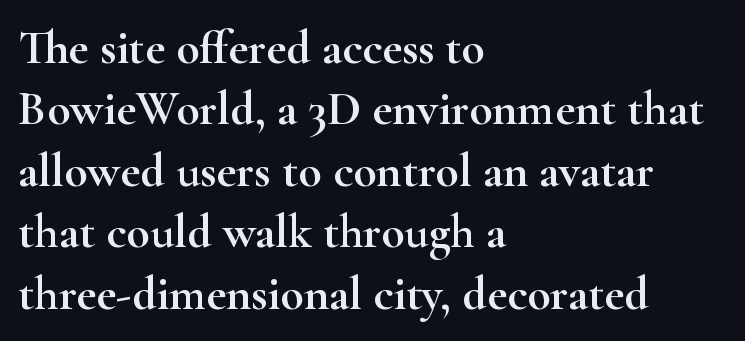
Q: Is the text italic (slanted)? A: No, it is upright.
Q: Is the typeface a serif or a sans-serif typeface? A: Serif.
Q: Is the text underlined? A: No.
Q: How is the paragraph aligned? A: Left-aligned.
Q: Is the spacing between letters normal or unusually wide? A: Normal.
Q: Is the spacing between lines tight, normal or loose? A: Normal.
Q: Width (condensed, normal, or wide)? A: Wide.
Q: Stroke contrast? A: High.
Q: x-height? A: Small.
Q: Monospaced? A: No.
